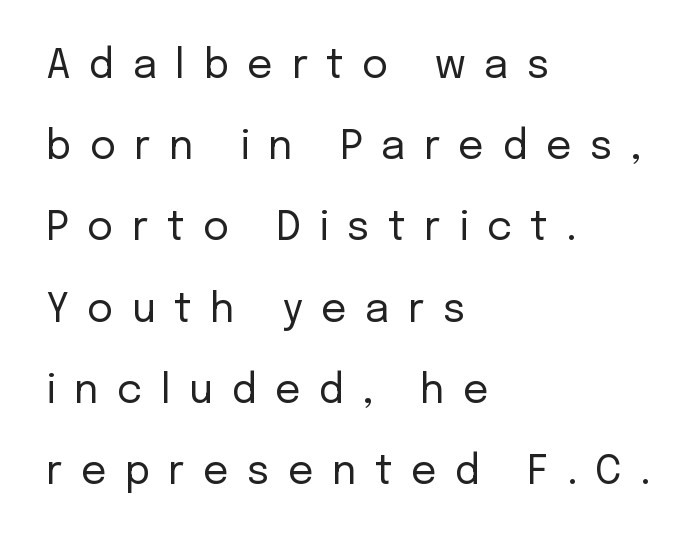
The type family on display is of the sans-serif kind. Each letter keeps its own natural width here, so spacing adapts to shape. No italicization has been applied; the sample stays upright. Weight class: somewhere from thin through regular. The lines in this sample share a left origin and differ only in where they stop. The horizontal fit of the characters is loose and conspicuously gappy.
